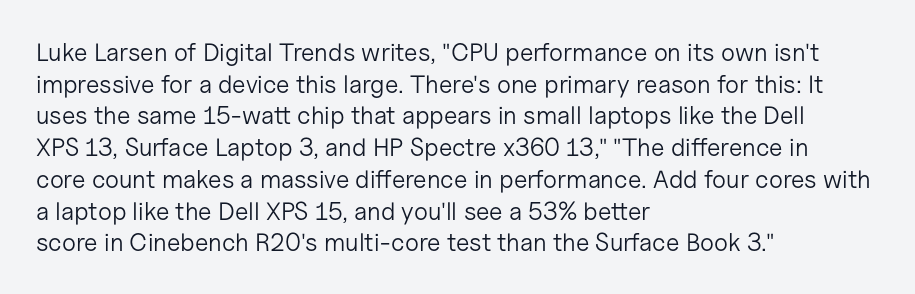
The image shows 25 px text type, upright; set left-aligned, normal line spacing (1.27x), normal letter spacing, not underlined.
